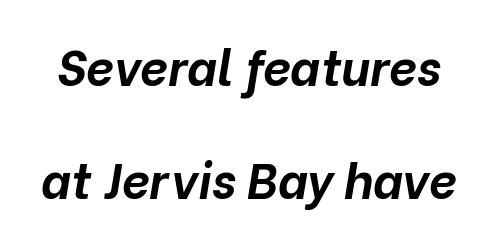
Q: Is the text bold? A: Yes.
Q: Is the text italic (slanted)? A: Yes, it leans right by about 10 degrees.
Q: Is the text underlined? A: No.
Q: Is the spacing between letters normal or unusually wide? A: Normal.
Q: Is the spacing between lines tight, normal or loose? A: Loose.
Q: Width (condensed, normal, or wide)? A: Normal.
Q: Stroke contrast? A: Low.
Q: x-height? A: Medium.
Q: Monospaced? A: No.
